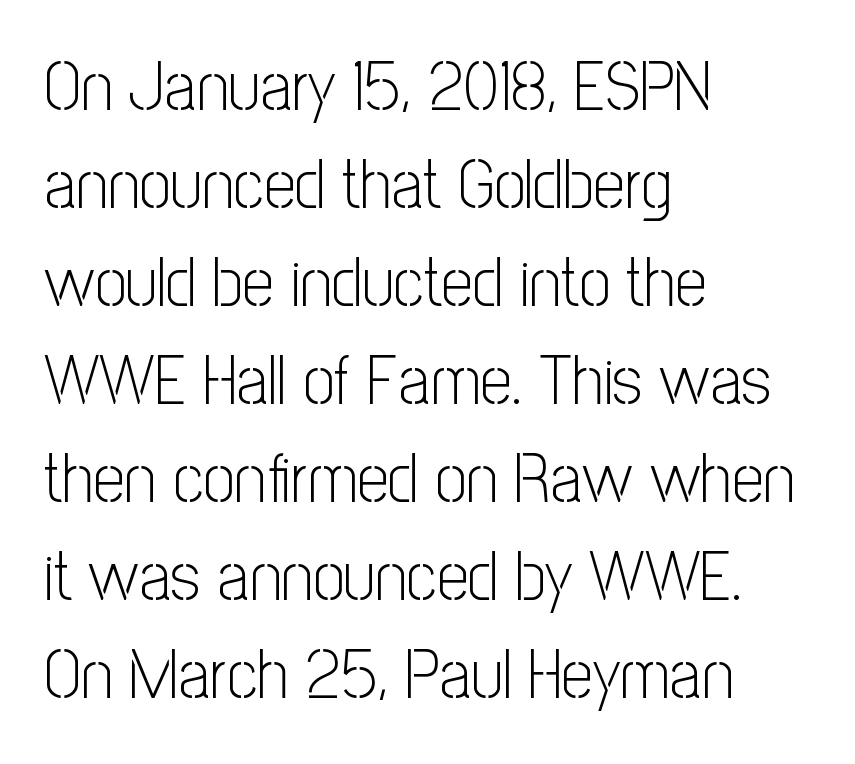
The image shows 70 px light, condensed sans-serif type, upright; set left-aligned, normal line spacing (1.4x), normal letter spacing, not underlined; low stroke contrast and a medium x-height.
